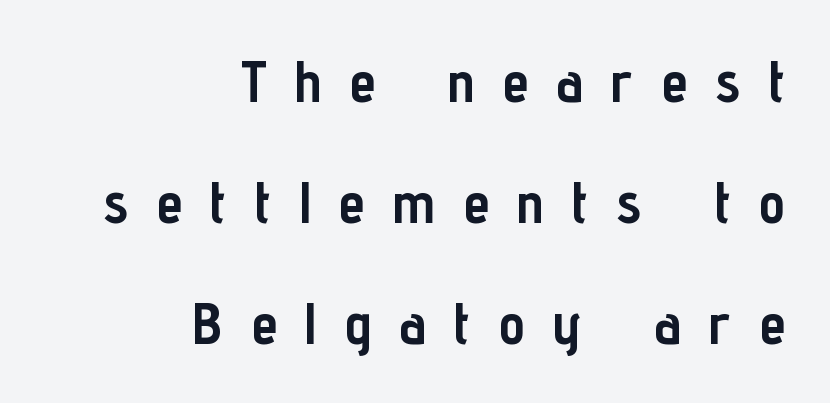
{"serif": "no", "italic": "no", "bold": "yes", "weight": "semibold", "width": "condensed", "stroke_contrast": "low", "x_height": "medium", "monospaced": "no", "underline": "no", "align": "right", "line_spacing": "loose", "line_spacing_ratio": 2.05, "letter_spacing": "wide", "letter_spacing_em": 0.48, "glyph_px": 59}
